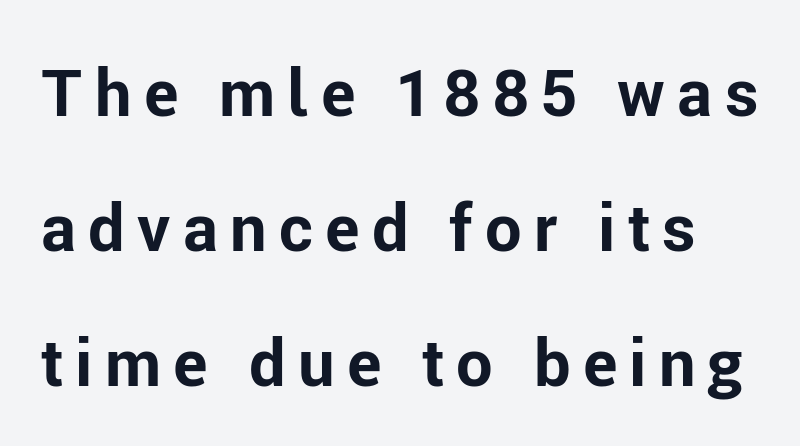
Q: Is the text bold? A: Yes.
Q: Is the text italic (slanted)? A: No, it is upright.
Q: Is the typeface a serif or a sans-serif typeface? A: Sans-serif.
Q: Is the text underlined? A: No.
Q: Is the spacing between lines tight, normal or loose? A: Loose.
Q: Width (condensed, normal, or wide)? A: Normal.
Q: Stroke contrast? A: Low.
Q: x-height? A: Medium.
Q: Monospaced? A: No.
